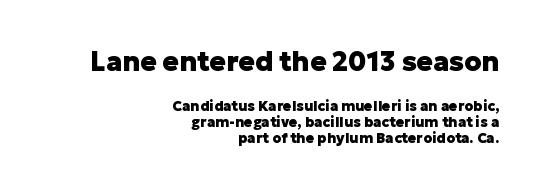
The image shows 27 px bold type, upright; set right-aligned, line spacing 1.16x, normal letter spacing, not underlined; the first (top) block is 1.93x larger.
